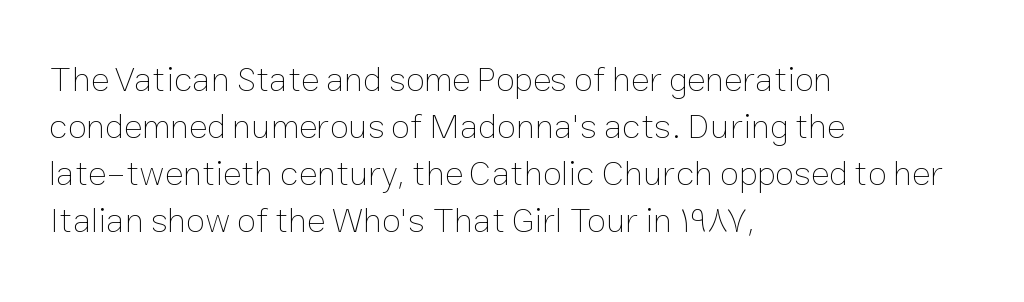
The font's upright variant was chosen for this text. Has an underline been added? It has not. The face used here is proportionally spaced, like ordinary book or web type. Does extra space separate the letters? No, they use regular spacing.
